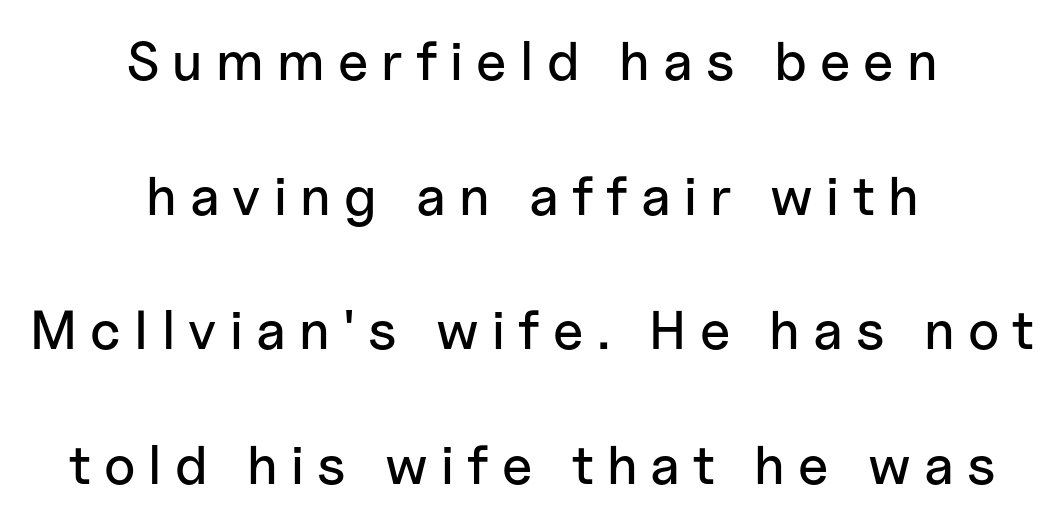
Q: Is the text italic (slanted)? A: No, it is upright.
Q: Is the typeface a serif or a sans-serif typeface? A: Sans-serif.
Q: Is the text underlined? A: No.
Q: How is the paragraph aligned? A: Centered.
Q: Is the spacing between letters normal or unusually wide? A: Unusually wide.
Q: Is the spacing between lines tight, normal or loose? A: Loose.
Q: Width (condensed, normal, or wide)? A: Normal.
Q: Stroke contrast? A: Low.
Q: x-height? A: Medium.
Q: Monospaced? A: No.
